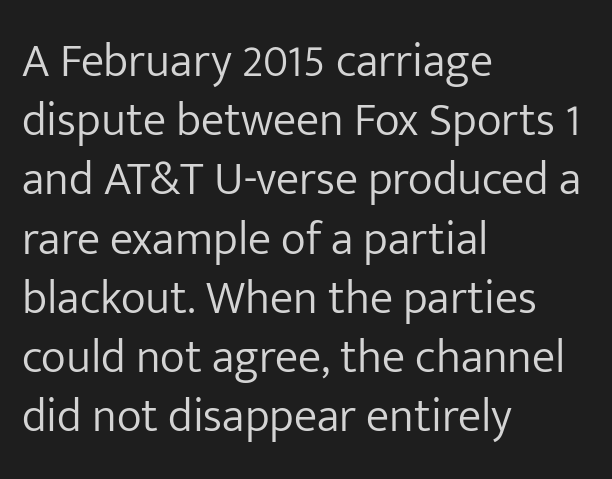
The letterforms sit at book weight or below. The letters advance in unequal steps, a hallmark of proportional type. Evenly set lines give the paragraph a standard silhouette. The type sits square on the baseline with zero lean. The type is set solid horizontally, with unmodified tracking. Font category for this specimen: sans-serif.
